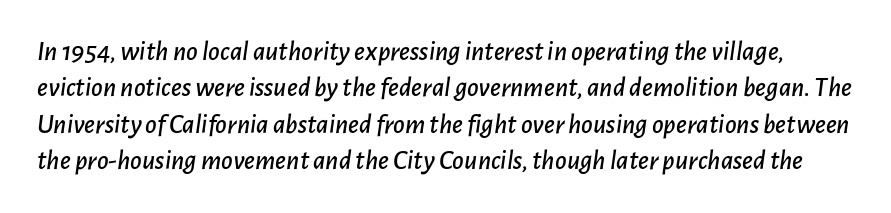
Compared with ordinary roman type, these characters are visibly tilted. Characters follow at the spacing the type designer built in. Each new line begins a customary step beneath the previous one. You could not count columns in this text — the font is proportionally spaced. The area under the type is left untouched.
